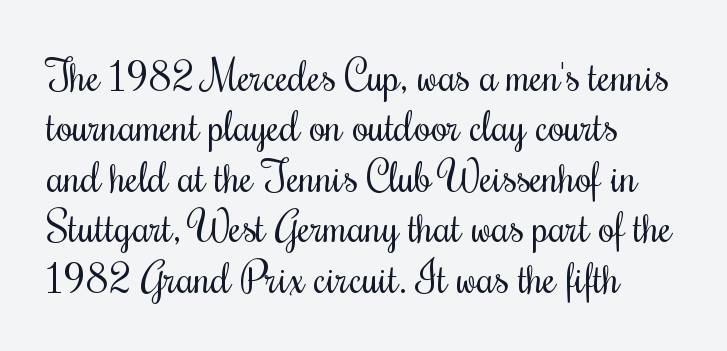
The image shows 42 px regular-weight, condensed serif type; set line spacing 1.2x, normal letter spacing, not underlined; medium stroke contrast and a small x-height.
